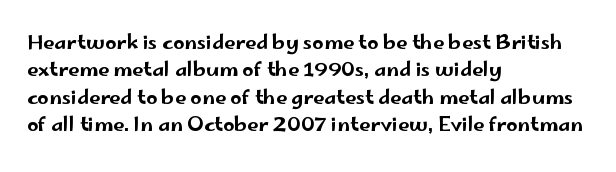
The image shows 20 px text type, upright; set left-aligned, normal line spacing (1.37x), normal letter spacing, not underlined.
